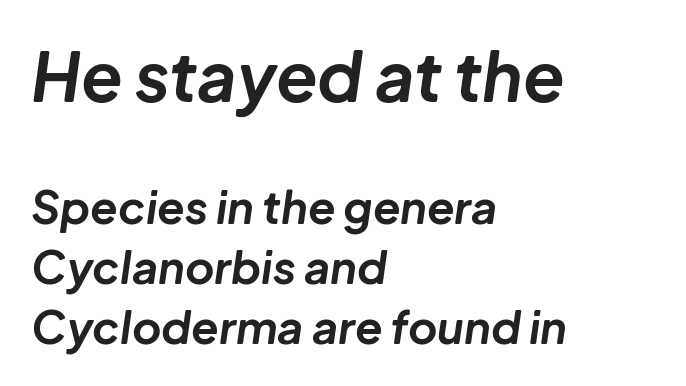
Q: Is the text bold? A: Yes.
Q: Is the text italic (slanted)? A: Yes, it leans right by about 8 degrees.
Q: Is the text underlined? A: No.
Q: How is the paragraph aligned? A: Left-aligned.
Q: Is the spacing between letters normal or unusually wide? A: Normal.
Q: Is the spacing between lines tight, normal or loose? A: Normal.
Q: Which block of text is set in a larger size, the first (top) or the second (bottom)? A: The first (top) one.
Q: Width (condensed, normal, or wide)? A: Normal.
Q: Stroke contrast? A: Low.
Q: x-height? A: Medium.
Q: Monospaced? A: No.
